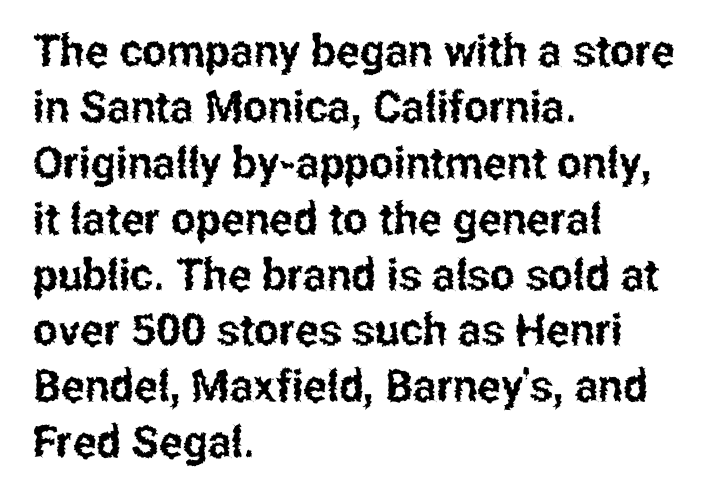
This block has exactly the height ordinary leading produces. Bare-footed words on every line. Character widths vary here, with narrow letters taking less room than wide ones. You can tell it's not italic because the verticals are truly vertical.
